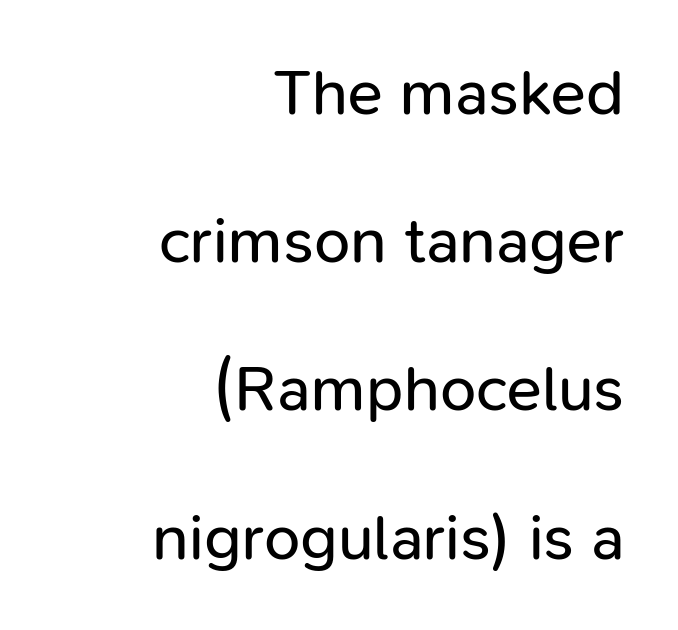
{"serif": "no", "italic": "no", "bold": "no", "weight": "regular", "width": "normal", "stroke_contrast": "low", "x_height": "medium", "monospaced": "no", "underline": "no", "align": "right", "line_spacing": "loose", "line_spacing_ratio": 2.28, "letter_spacing": "normal", "letter_spacing_em": 0.0, "glyph_px": 65}
